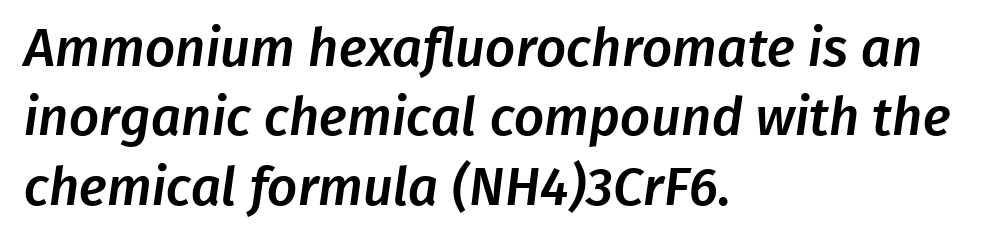
The image shows 53 px sans-serif type; set left-aligned, normal line spacing (1.31x), normal letter spacing, not underlined; low stroke contrast and a medium x-height.
